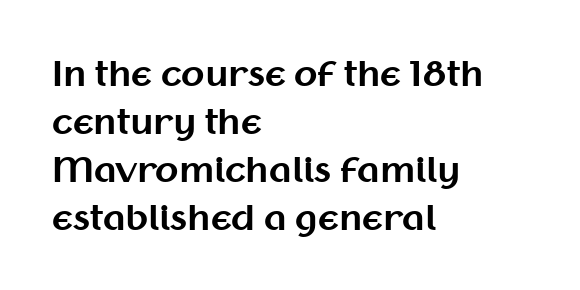
Letterform terminals end flat and unadorned throughout the passage. Compared with a centered layout, this one pins lines to the left instead. Look at the tracking — it's just the regular setting, nothing added. The rows are spaced the way most documents space them. Plain, unruled lines of type. A roman cut, with each character standing at attention.
